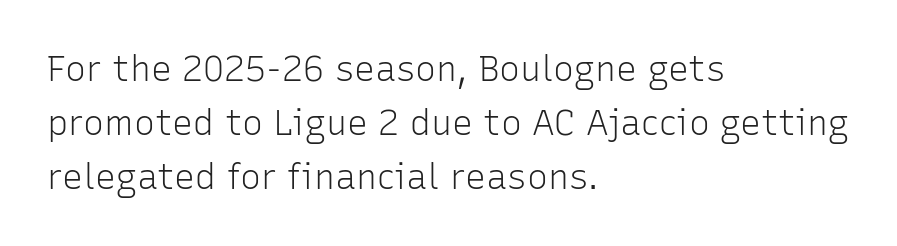
{"serif": "no", "italic": "no", "bold": "no", "weight": "light", "width": "normal", "stroke_contrast": "low", "x_height": "medium", "monospaced": "no", "underline": "no", "align": "left", "line_spacing": "normal", "line_spacing_ratio": 1.55, "letter_spacing": "normal", "letter_spacing_em": 0.0, "glyph_px": 35}
